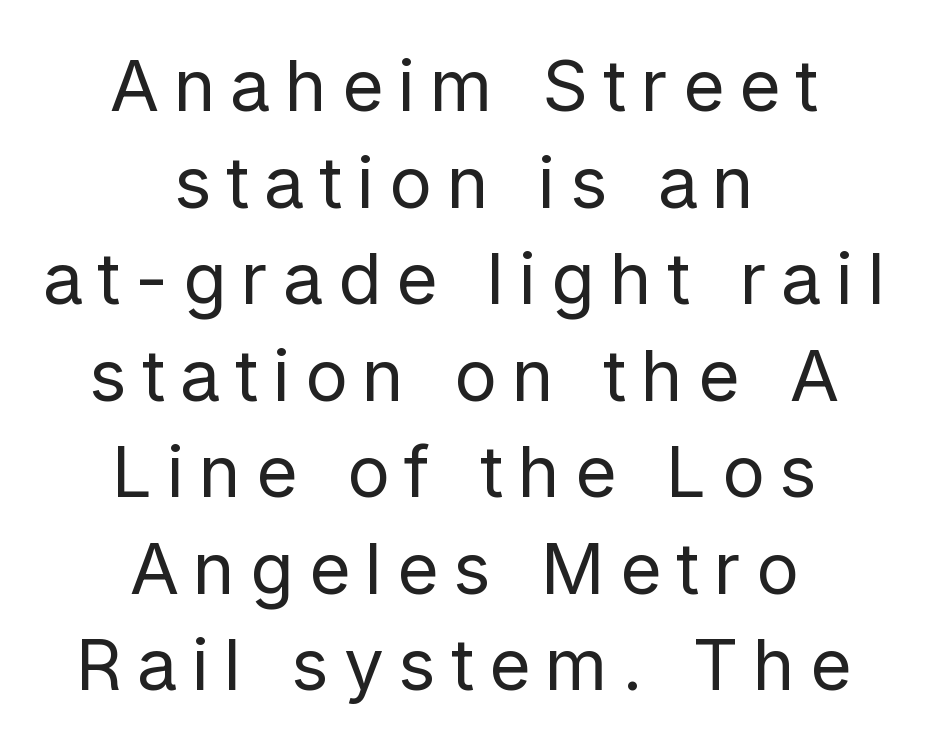
The image shows 71 px regular-weight sans-serif type, upright; set centered, normal line spacing (1.36x), unusually wide letter spacing (+0.21 em), not underlined; low stroke contrast and a medium x-height.
